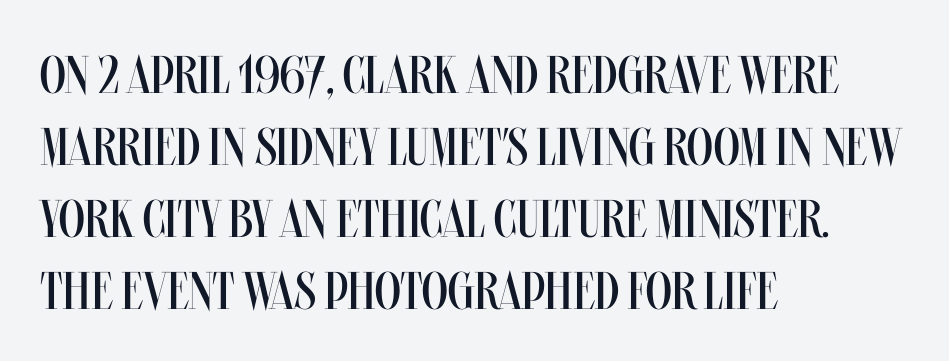
{"italic": "no", "bold": "no", "weight": "regular", "width": "condensed", "stroke_contrast": "medium", "x_height": "large", "monospaced": "no", "underline": "no", "align": "left", "line_spacing": "normal", "line_spacing_ratio": 1.36, "letter_spacing": "normal", "letter_spacing_em": 0.0, "glyph_px": 53}
